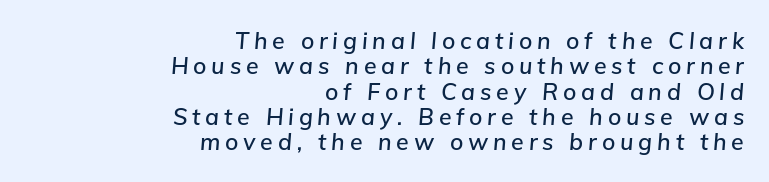
{"italic": "yes", "lean": "right", "slant_degrees": 5, "underline": "no", "align": "right", "line_spacing": "tight", "line_spacing_ratio": 1.1, "letter_spacing": "wide", "letter_spacing_em": 0.21, "glyph_px": 23}
